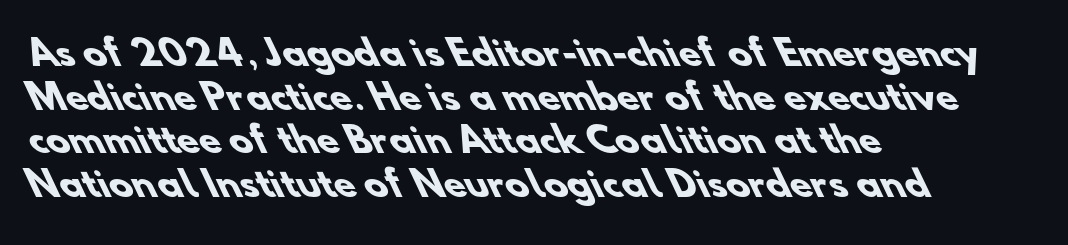
The image shows 35 px heavy sans-serif type; set left-aligned, normal line spacing (1.25x), normal letter spacing, not underlined; low stroke contrast and a small x-height.
